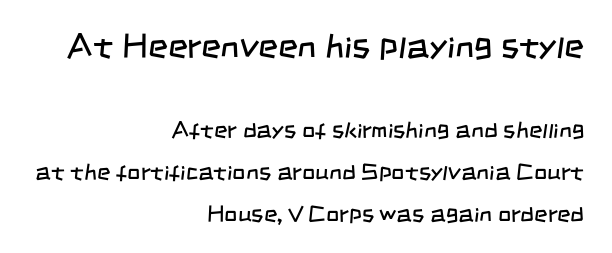
{"serif": "no", "bold": "no", "weight": "regular", "width": "condensed", "stroke_contrast": "low", "x_height": "large", "monospaced": "no", "underline": "no", "align": "right", "line_spacing_ratio": 1.82, "letter_spacing": "normal", "letter_spacing_em": 0.0, "larger_block": "first", "size_ratio": 1.48, "glyph_px": 34}
